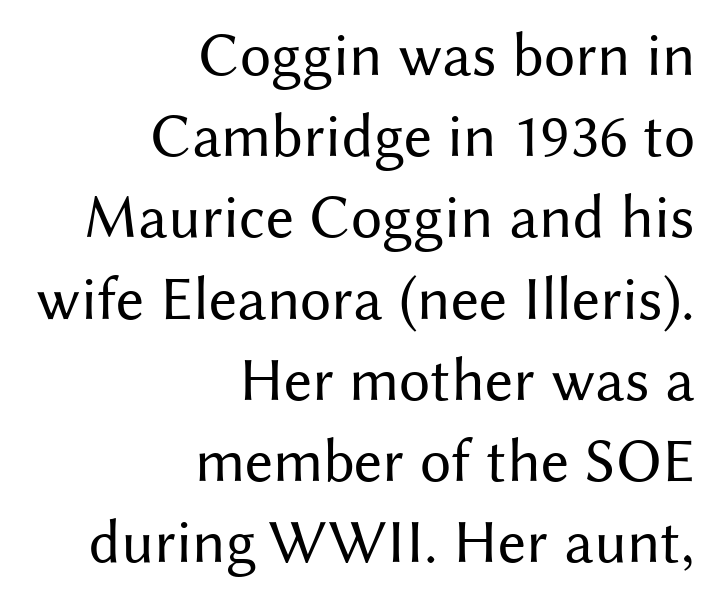
{"serif": "no", "italic": "no", "bold": "no", "weight": "regular", "width": "normal", "stroke_contrast": "medium", "x_height": "medium", "monospaced": "no", "underline": "no", "align": "right", "line_spacing": "normal", "line_spacing_ratio": 1.31, "letter_spacing": "normal", "letter_spacing_em": 0.0, "glyph_px": 62}
